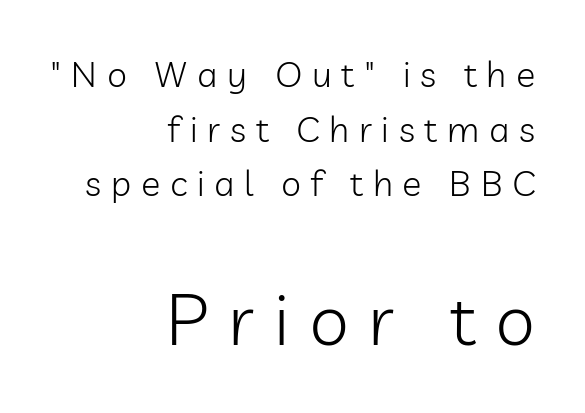
Q: Is the text bold? A: No.
Q: Is the text italic (slanted)? A: No, it is upright.
Q: Is the typeface a serif or a sans-serif typeface? A: Sans-serif.
Q: Is the text underlined? A: No.
Q: How is the paragraph aligned? A: Right-aligned.
Q: Is the spacing between letters normal or unusually wide? A: Unusually wide.
Q: Is the spacing between lines tight, normal or loose? A: Normal.
Q: Which block of text is set in a larger size, the first (top) or the second (bottom)? A: The second (bottom) one.
Q: Width (condensed, normal, or wide)? A: Normal.
Q: Stroke contrast? A: Low.
Q: x-height? A: Medium.
Q: Monospaced? A: No.
